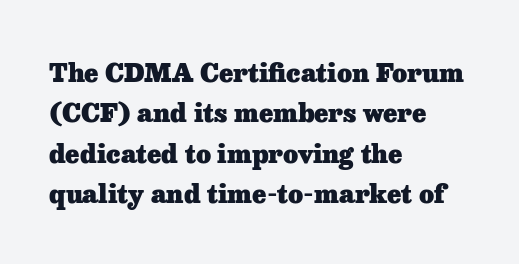
Q: Is the text bold? A: Yes.
Q: Is the text italic (slanted)? A: No, it is upright.
Q: Is the text underlined? A: No.
Q: How is the paragraph aligned? A: Left-aligned.
Q: Is the spacing between letters normal or unusually wide? A: Normal.
Q: Is the spacing between lines tight, normal or loose? A: Normal.
